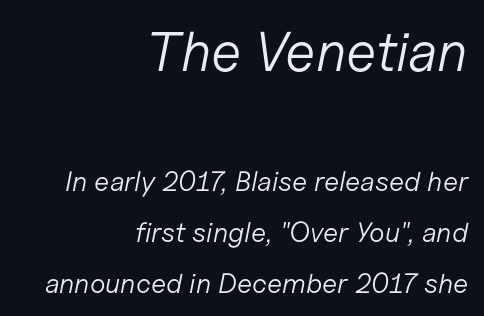
The image shows 56 px light type, italic (leaning right); set right-aligned, line spacing 1.82x, normal letter spacing, not underlined; the first (top) block is 2.0x larger; low stroke contrast and a medium x-height.
